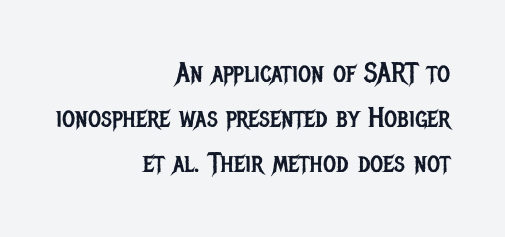
Q: Is the text bold? A: No.
Q: Is the text italic (slanted)? A: No, it is upright.
Q: Is the typeface a serif or a sans-serif typeface? A: Sans-serif.
Q: Is the text underlined? A: No.
Q: How is the paragraph aligned? A: Right-aligned.
Q: Is the spacing between letters normal or unusually wide? A: Normal.
Q: Is the spacing between lines tight, normal or loose? A: Normal.
Q: Width (condensed, normal, or wide)? A: Condensed.
Q: Stroke contrast? A: Low.
Q: x-height? A: Large.
Q: Monospaced? A: No.
